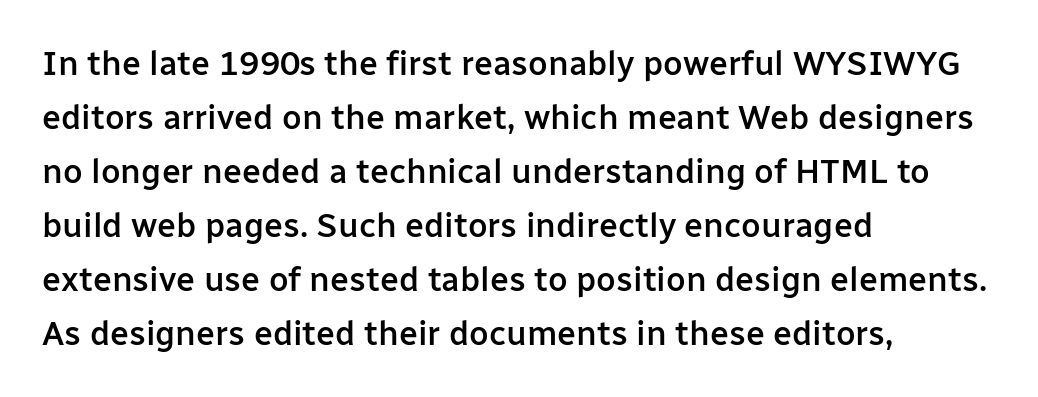
Q: Is the text bold? A: Semi-bold.
Q: Is the text italic (slanted)? A: No, it is upright.
Q: Is the typeface a serif or a sans-serif typeface? A: Sans-serif.
Q: Is the text underlined? A: No.
Q: How is the paragraph aligned? A: Left-aligned.
Q: Is the spacing between letters normal or unusually wide? A: Normal.
Q: Is the spacing between lines tight, normal or loose? A: Normal.
Q: Width (condensed, normal, or wide)? A: Normal.
Q: Stroke contrast? A: Low.
Q: x-height? A: Medium.
Q: Monospaced? A: No.
